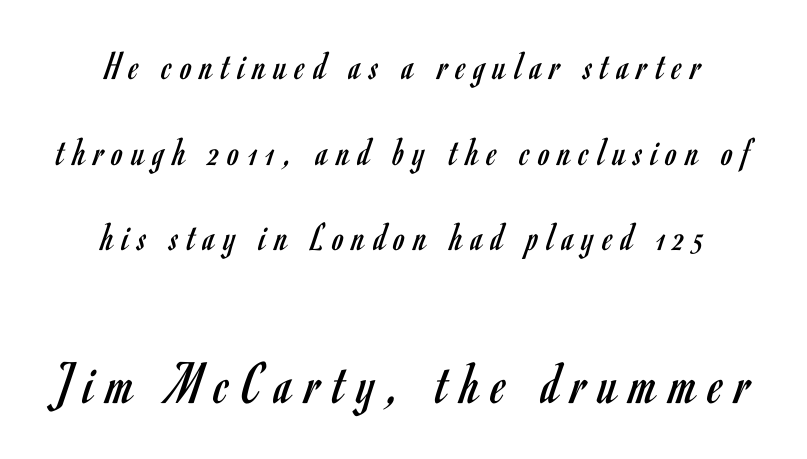
Caption: upper text group reduced, lower text group enlarged. I'd call this a sans setting — the letters go barefoot. The letters advance in unequal steps, a hallmark of proportional type. Tracking here is generous; glyphs stand well apart from one another. Each stroke keeps to a modest, everyday thickness or less.
